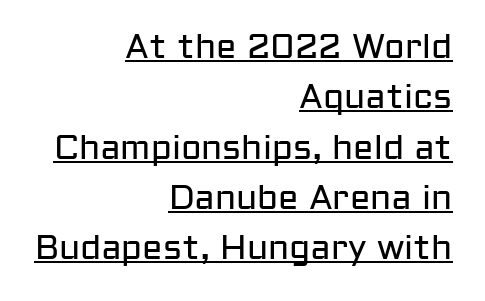
Q: Is the text bold? A: No.
Q: Is the text italic (slanted)? A: No, it is upright.
Q: Is the typeface a serif or a sans-serif typeface? A: Sans-serif.
Q: Is the text underlined? A: Yes.
Q: How is the paragraph aligned? A: Right-aligned.
Q: Is the spacing between letters normal or unusually wide? A: Normal.
Q: Is the spacing between lines tight, normal or loose? A: Normal.
Q: Width (condensed, normal, or wide)? A: Normal.
Q: Stroke contrast? A: Low.
Q: x-height? A: Medium.
Q: Monospaced? A: No.
